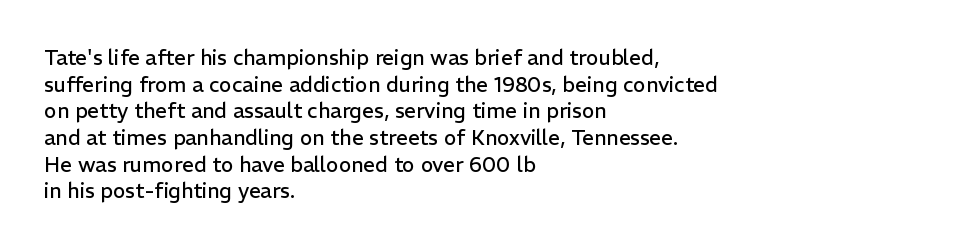
{"italic": "no", "bold": "no", "underline": "no", "align": "left", "line_spacing": "normal", "line_spacing_ratio": 1.27, "letter_spacing": "normal", "letter_spacing_em": 0.0, "glyph_px": 21}
